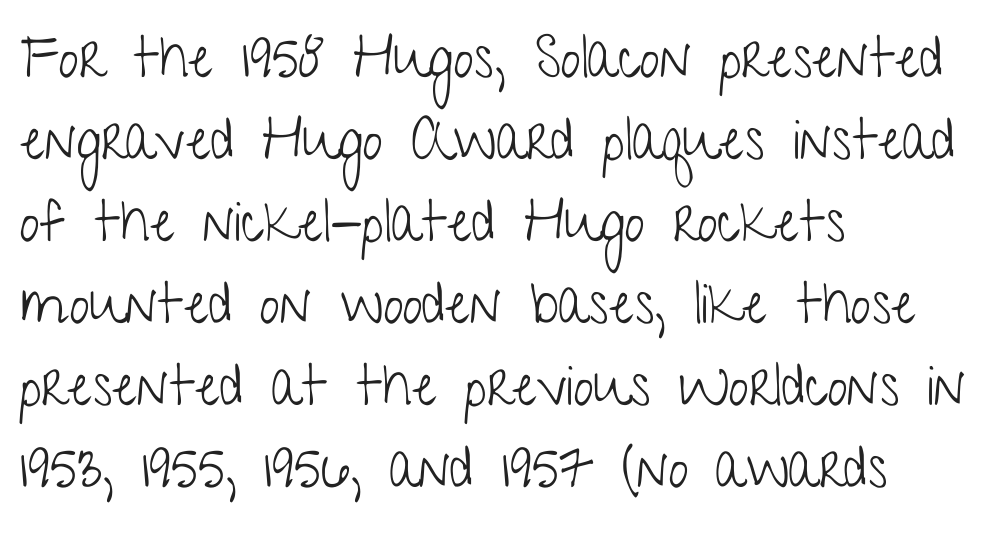
The image shows 57 px light, condensed sans-serif type, upright; set left-aligned, normal line spacing (1.44x), normal letter spacing, not underlined; low stroke contrast and a medium x-height.
